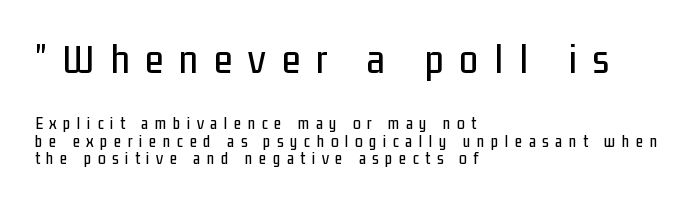
Q: Is the text italic (slanted)? A: No, it is upright.
Q: Is the typeface a serif or a sans-serif typeface? A: Sans-serif.
Q: Is the text underlined? A: No.
Q: How is the paragraph aligned? A: Left-aligned.
Q: Is the spacing between letters normal or unusually wide? A: Unusually wide.
Q: Is the spacing between lines tight, normal or loose? A: Tight.
Q: Which block of text is set in a larger size, the first (top) or the second (bottom)? A: The first (top) one.
Q: Width (condensed, normal, or wide)? A: Condensed.
Q: Stroke contrast? A: Low.
Q: x-height? A: Medium.
Q: Monospaced? A: No.
